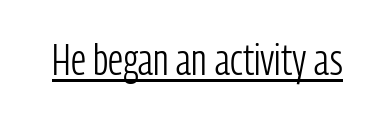
The image shows 44 px light, condensed sans-serif type, upright; set normal letter spacing, underlined; low stroke contrast and a medium x-height.
